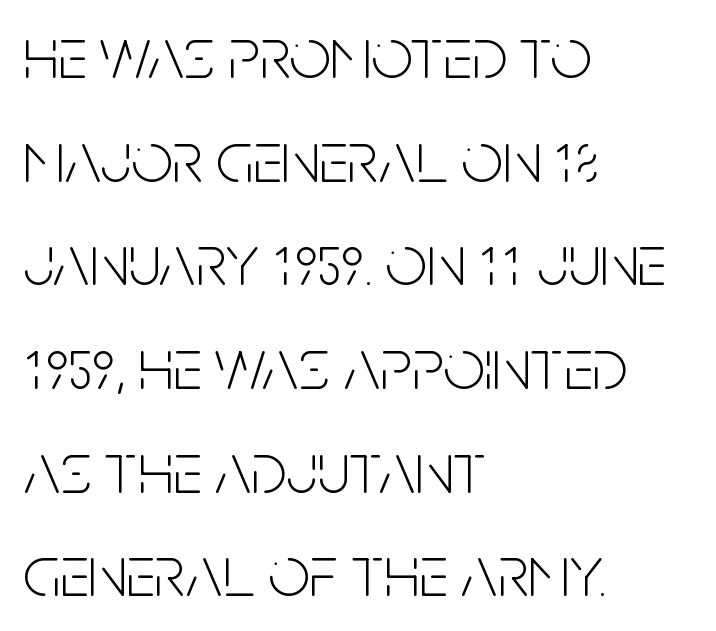
Q: Is the text bold? A: No.
Q: Is the text italic (slanted)? A: No, it is upright.
Q: Is the typeface a serif or a sans-serif typeface? A: Sans-serif.
Q: Is the text underlined? A: No.
Q: How is the paragraph aligned? A: Left-aligned.
Q: Is the spacing between letters normal or unusually wide? A: Normal.
Q: Is the spacing between lines tight, normal or loose? A: Normal.
Q: Width (condensed, normal, or wide)? A: Condensed.
Q: Stroke contrast? A: Low.
Q: x-height? A: Large.
Q: Monospaced? A: No.
